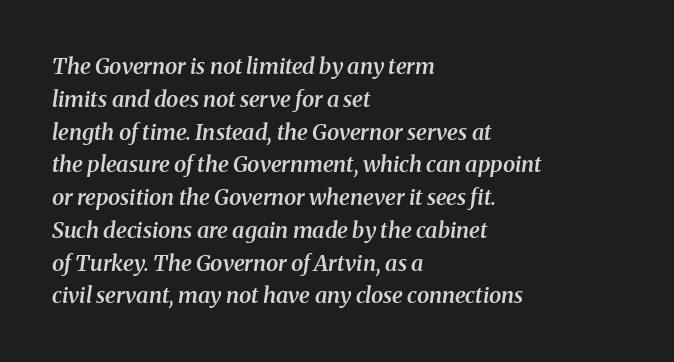
The image shows 22 px text type, italic (leaning right); set left-aligned, normal line spacing (1.49x), normal letter spacing, not underlined.
